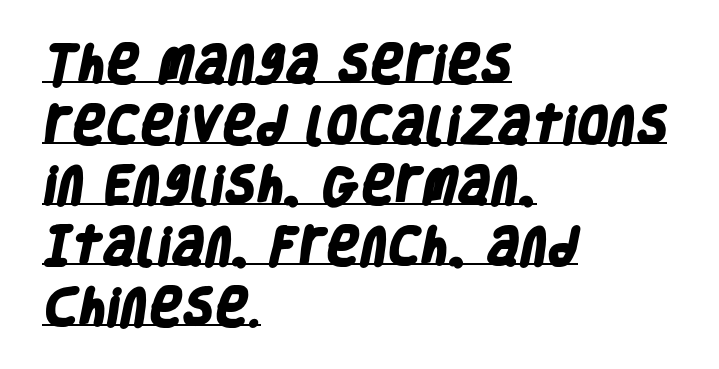
A typesetter would call this zero additional tracking. Proportional: the letters do not fall into vertical columns. A student would call this left alignment; a typographer would say flush left, rag right. Honestly, the row spacing looks completely unremarkable.
